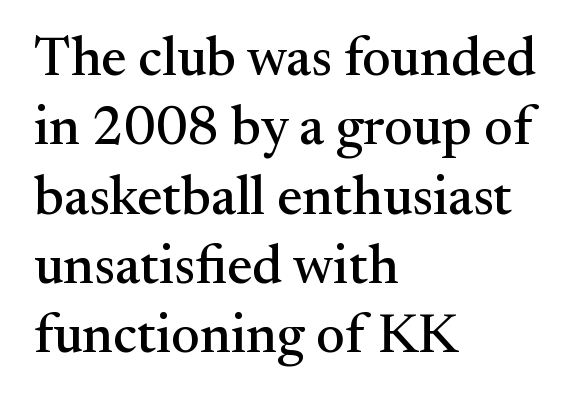
Style check: upright. Successive baselines arrive at the customary interval. Stroke terminals: seriffed. Does extra space separate the letters? No, they use regular spacing. Descender tails drop into unmarked territory. Character widths vary here, with narrow letters taking less room than wide ones.
